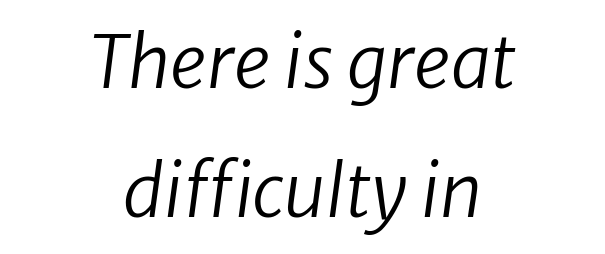
{"italic": "yes", "lean": "right", "slant_degrees": 8, "bold": "no", "weight": "regular", "width": "normal", "stroke_contrast": "low", "x_height": "medium", "monospaced": "no", "underline": "no", "align": "center", "line_spacing_ratio": 1.79, "letter_spacing": "normal", "letter_spacing_em": 0.0, "glyph_px": 72}
